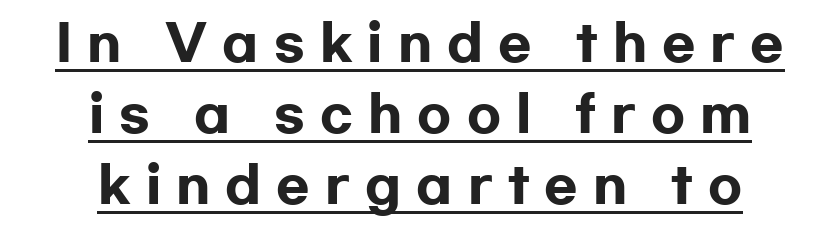
It's the straight-up-and-down kind of type. Think of a printed novel: that variable character pitch is what you see here. The tracking reads as deliberately expanded to a designer's eye. The font is running at its bold setting. Which margin do the lines hug? Neither — every line sits in the middle.
